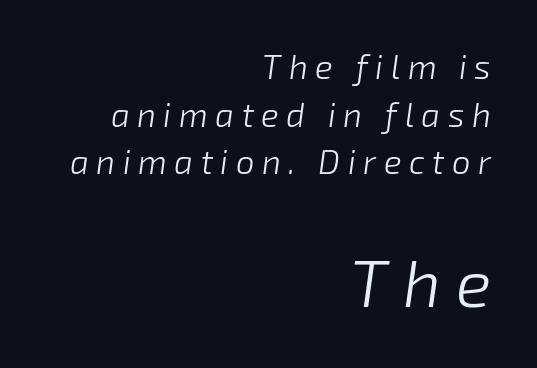
Here the second block reads like a headline and the first like body copy. The rendering inserts visible extra space after every character. Vertically, the passage feels balanced, rows spaced as you'd expect. Vertical stems look standard width or narrower in stroke.
